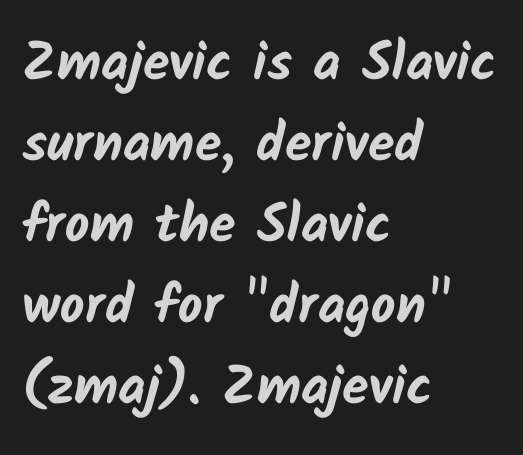
{"serif": "no", "bold": "yes", "weight": "bold", "width": "normal", "stroke_contrast": "low", "x_height": "medium", "monospaced": "no", "underline": "no", "align": "left", "line_spacing": "normal", "line_spacing_ratio": 1.5, "letter_spacing": "normal", "letter_spacing_em": 0.0, "glyph_px": 54}
